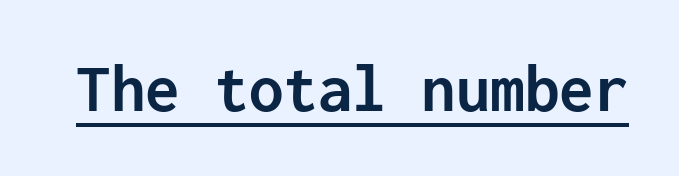
Q: Is the text bold? A: Yes.
Q: Is the text italic (slanted)? A: No, it is upright.
Q: Is the typeface a serif or a sans-serif typeface? A: Sans-serif.
Q: Is the text underlined? A: Yes.
Q: Is the spacing between letters normal or unusually wide? A: Normal.
Q: Width (condensed, normal, or wide)? A: Normal.
Q: Stroke contrast? A: Low.
Q: x-height? A: Medium.
Q: Monospaced? A: Yes.
